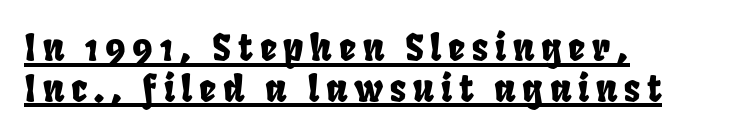
{"width": "condensed", "stroke_contrast": "low", "x_height": "large", "monospaced": "no", "underline": "yes", "align": "left", "line_spacing": "tight", "line_spacing_ratio": 1.1, "glyph_px": 37}
